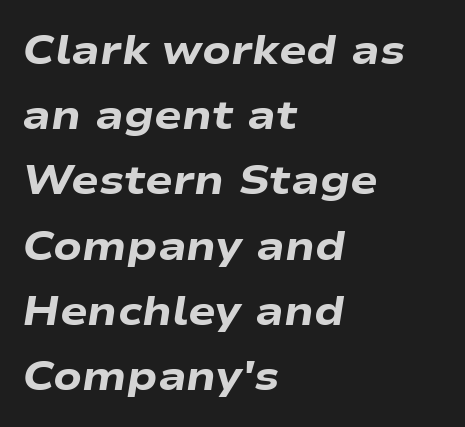
The image shows 41 px heavy, wide type, italic (leaning right); set left-aligned, normal line spacing (1.59x), normal letter spacing, not underlined; low stroke contrast and a medium x-height.
